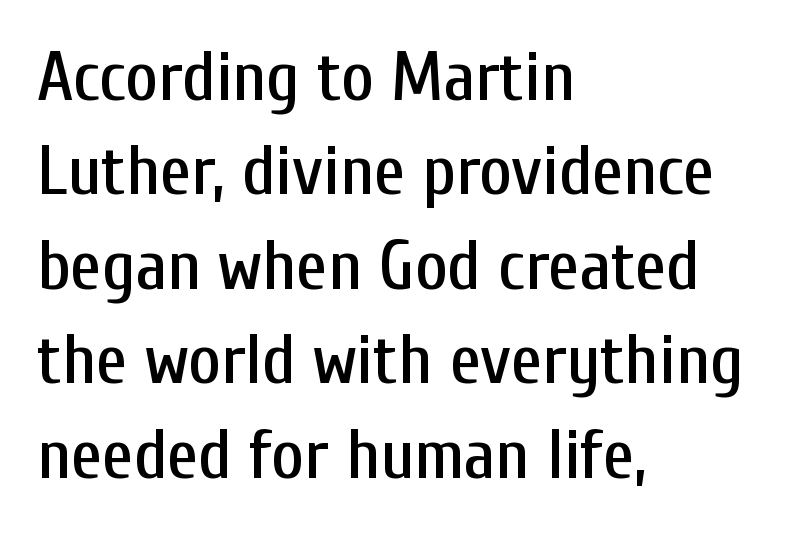
The image shows 70 px condensed sans-serif type, upright; set left-aligned, normal line spacing (1.35x), normal letter spacing, not underlined; low stroke contrast and a medium x-height.
